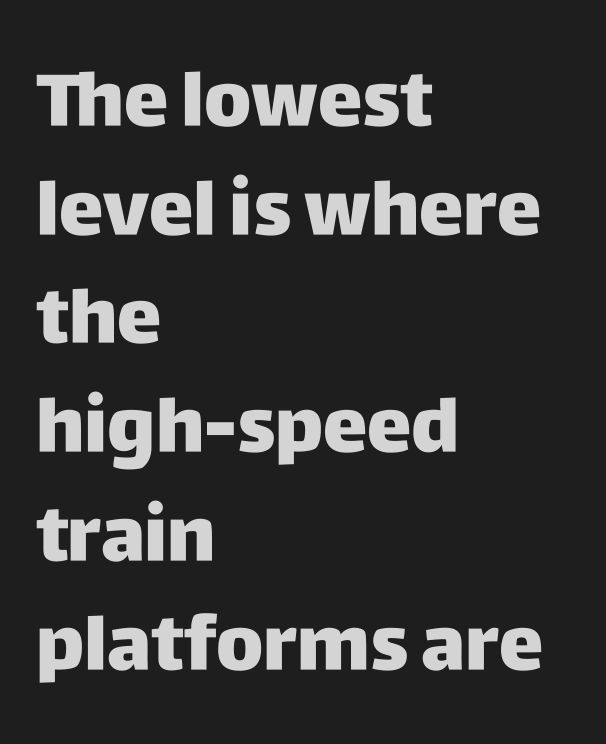
{"serif": "no", "italic": "no", "width": "normal", "stroke_contrast": "low", "x_height": "large", "monospaced": "no", "underline": "no", "align": "left", "line_spacing": "normal", "line_spacing_ratio": 1.45, "letter_spacing": "normal", "letter_spacing_em": 0.0, "glyph_px": 75}
